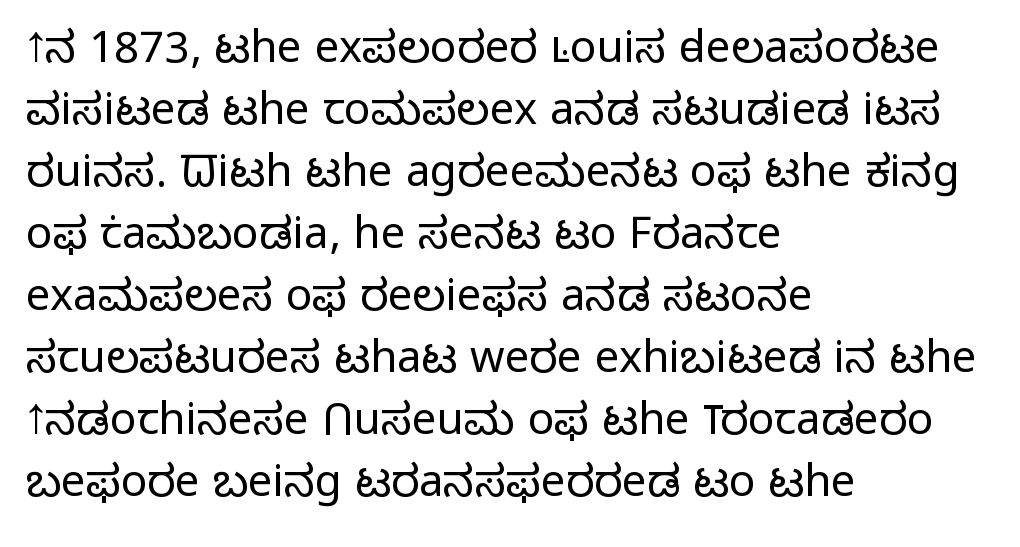
The image shows 44 px light sans-serif type, upright; set left-aligned, normal line spacing (1.41x), normal letter spacing, not underlined; low stroke contrast and a medium x-height.
